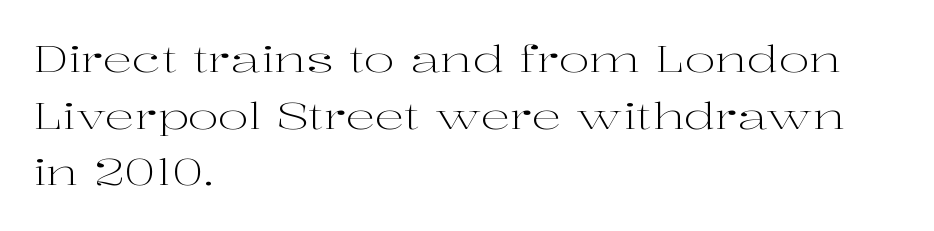
Each row of text sits above clean, open space. A light-to-regular cut is what we see here. The axis of the letterforms is exactly vertical. Look at the bottom of the vertical strokes: they flare into serifs here. Baseline-to-baseline distance is the conventional proportion of letter height. Short and long lines alike share a common starting point at left.
